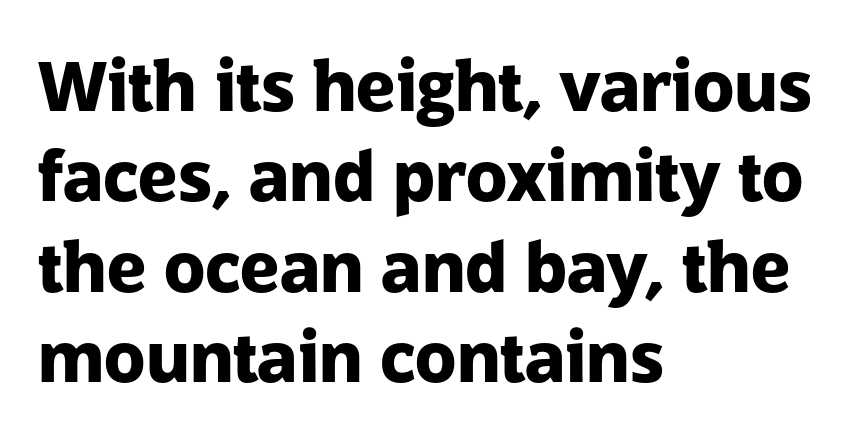
Quick note: interline space is typical. Each word holds together tightly as a unit, with standard inter-letter gaps. Typesetter's note: full bold, strokes at maximum text heaviness. Line beginnings align vertically; line endings do not. Bare-footed words on every line.
